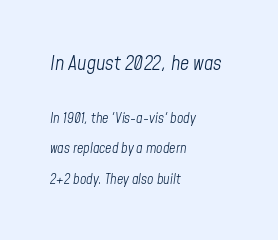
{"italic": "yes", "lean": "right", "slant_degrees": 8, "bold": "no", "underline": "no", "align": "left", "line_spacing": "loose", "line_spacing_ratio": 2.16, "letter_spacing": "normal", "letter_spacing_em": 0.0, "larger_block": "first", "size_ratio": 1.43, "glyph_px": 20}
